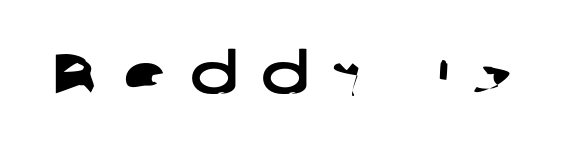
Short note: letters widely spaced. Do the characters align in a grid? No, the font is proportional. Unmarked baselines from the first word to the last. Font category for this specimen: sans-serif.
